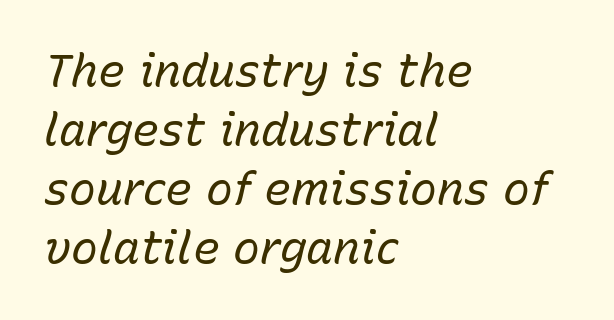
Q: Is the text bold? A: No.
Q: Is the text italic (slanted)? A: Yes, it leans right by about 15 degrees.
Q: Is the text underlined? A: No.
Q: How is the paragraph aligned? A: Left-aligned.
Q: Is the spacing between letters normal or unusually wide? A: Normal.
Q: Is the spacing between lines tight, normal or loose? A: Normal.
Q: Width (condensed, normal, or wide)? A: Normal.
Q: Stroke contrast? A: Low.
Q: x-height? A: Medium.
Q: Monospaced? A: No.
